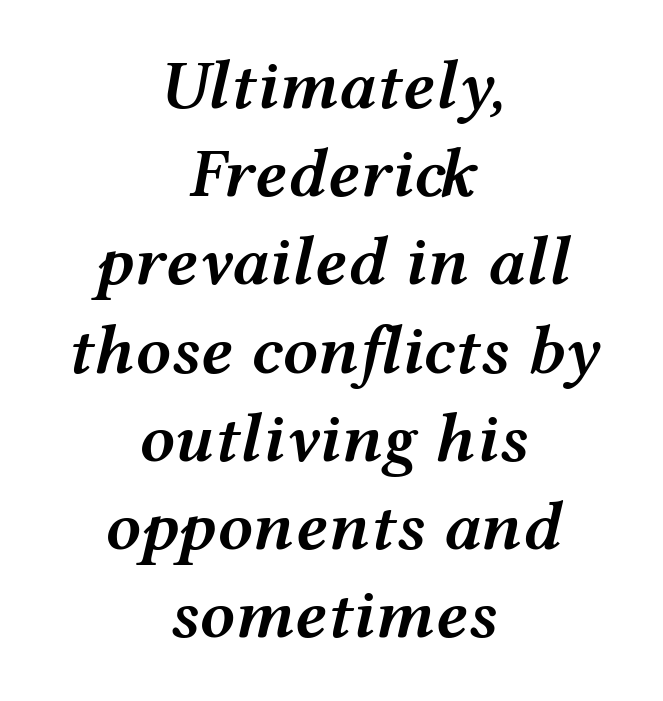
The vertical gap from one line to the next is medium. Leftover space on each line is divided equally before and after the words. Glyph-to-glyph distance matches everyday printed text. The baseline area is clear. You could not count columns in this text — the font is proportionally spaced. Slanted lettering throughout.
